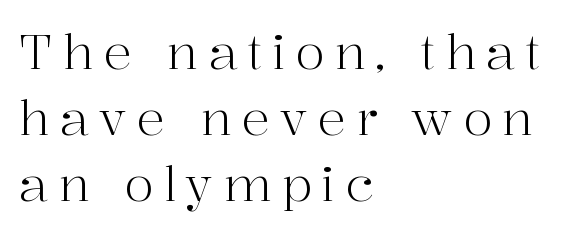
{"serif": "yes", "italic": "no", "bold": "no", "weight": "light", "width": "normal", "stroke_contrast": "high", "x_height": "medium", "monospaced": "no", "underline": "no", "align": "left", "line_spacing": "normal", "line_spacing_ratio": 1.37, "letter_spacing": "wide", "letter_spacing_em": 0.2, "glyph_px": 48}
